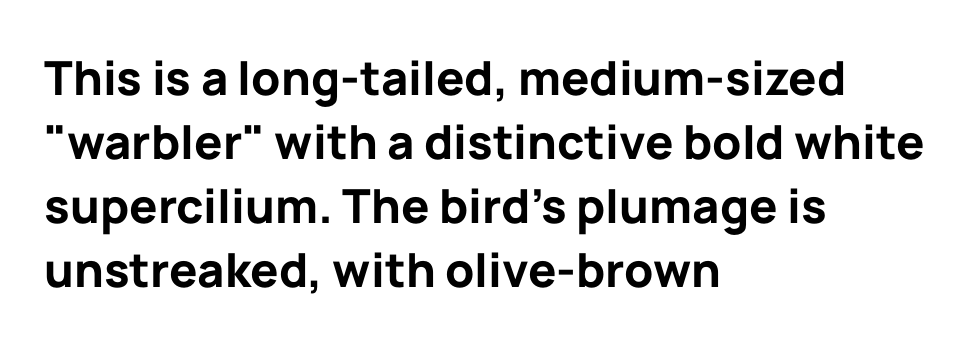
The image shows 47 px bold sans-serif type, upright; set left-aligned, normal line spacing (1.36x), normal letter spacing, not underlined; low stroke contrast and a medium x-height.
